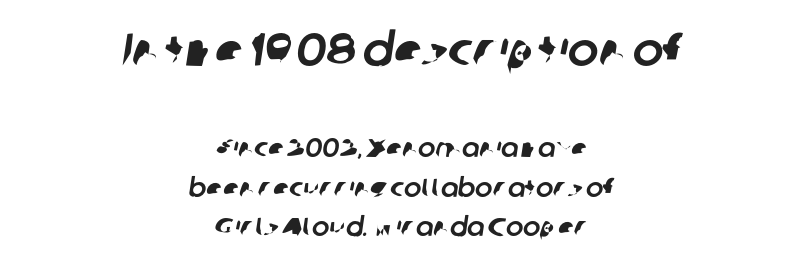
The image shows 46 px sans-serif type; set centered, normal line spacing (1.51x), normal letter spacing, not underlined; the first (top) block is 1.77x larger; low stroke contrast and a medium x-height.
